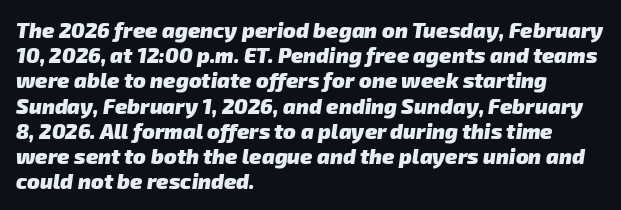
A clean baseline with only descenders dipping below it. Plenty of ink on the page — the face is bold. The lines in this sample share a left origin and differ only in where they stop. Default kerning and tracking; the words read as compact shapes.
